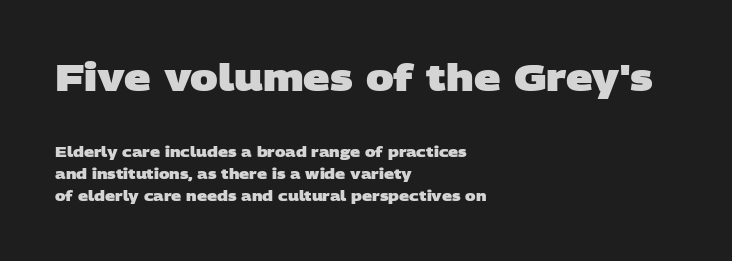
The image shows 37 px heavy, wide sans-serif type; set left-aligned, normal line spacing (1.58x), normal letter spacing, not underlined; the first (top) block is 2.64x larger; low stroke contrast and a large x-height.
